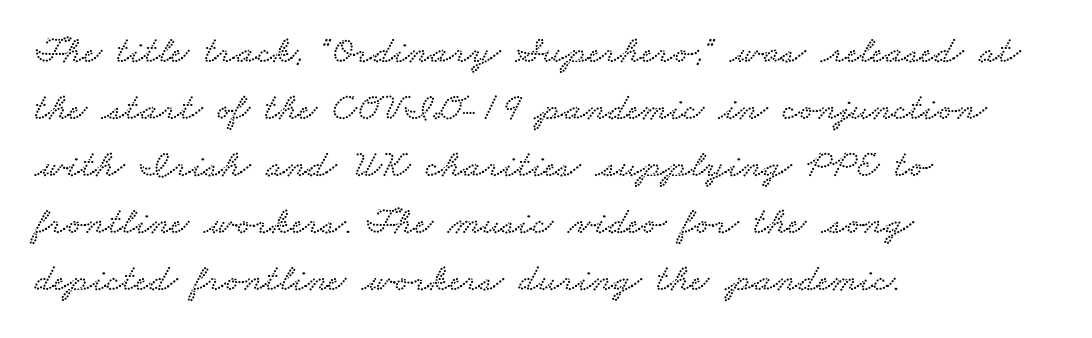
You could not count columns in this text — the font is proportionally spaced. Classification — serif. Beneath every word, the page is bare. Baseline-to-baseline distance is the conventional proportion of letter height. Casual observation: everything's shoved over to the left. Words appear dense and cohesive because spacing is normal.
